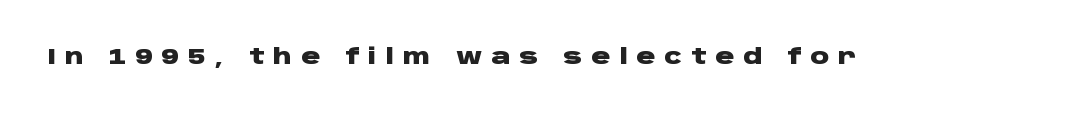
Q: Is the text bold? A: Yes.
Q: Is the text italic (slanted)? A: No, it is upright.
Q: Is the text underlined? A: No.
Q: Is the spacing between letters normal or unusually wide? A: Unusually wide.
